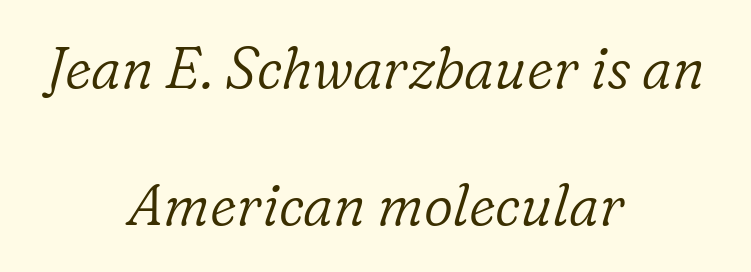
{"serif": "yes", "italic": "yes", "lean": "right", "slant_degrees": 16, "bold": "no", "weight": "light", "width": "normal", "stroke_contrast": "low", "x_height": "medium", "monospaced": "no", "underline": "no", "align": "center", "line_spacing": "loose", "line_spacing_ratio": 2.4, "letter_spacing": "normal", "letter_spacing_em": 0.0, "glyph_px": 57}
